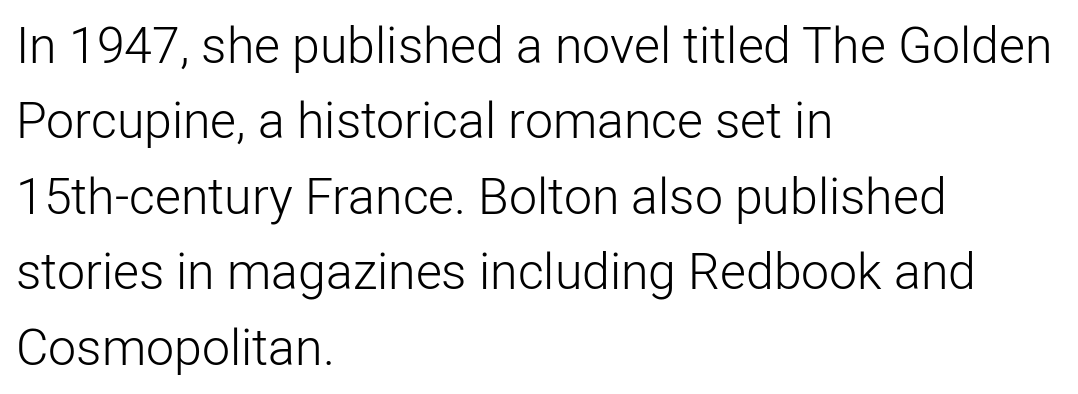
{"serif": "no", "italic": "no", "bold": "no", "weight": "light", "width": "normal", "stroke_contrast": "low", "x_height": "medium", "monospaced": "no", "underline": "no", "align": "left", "line_spacing": "normal", "line_spacing_ratio": 1.51, "letter_spacing": "normal", "letter_spacing_em": 0.0, "glyph_px": 50}
